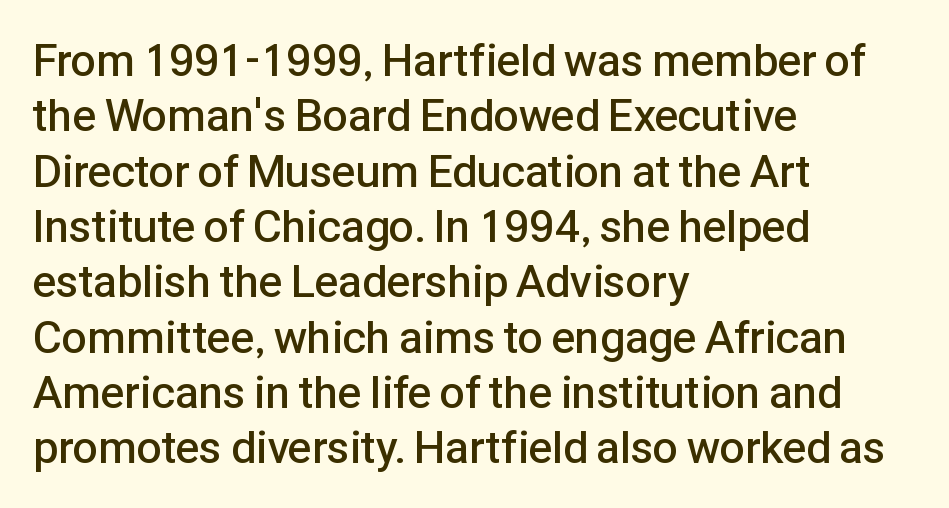
{"serif": "no", "italic": "no", "bold": "semi", "weight": "semibold", "width": "normal", "stroke_contrast": "low", "x_height": "medium", "monospaced": "no", "underline": "no", "align": "left", "line_spacing_ratio": 1.23, "letter_spacing": "normal", "letter_spacing_em": 0.0, "glyph_px": 45}
